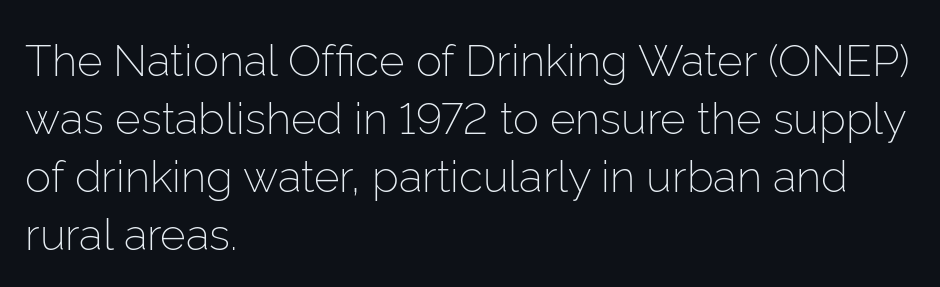
Proportional: the letters do not fall into vertical columns. The leading is moderate, giving the passage an even texture. Is the stroke heavy? The answer is a plain regular-or-lighter. The type is set solid horizontally, with unmodified tracking. Type without underlining.
